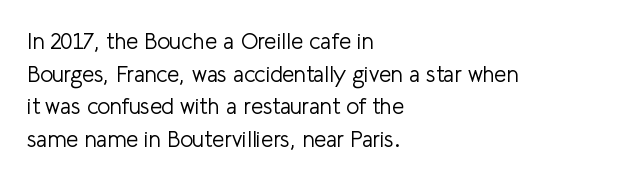
{"italic": "no", "bold": "no", "underline": "no", "align": "left", "line_spacing": "normal", "line_spacing_ratio": 1.48, "letter_spacing": "normal", "letter_spacing_em": 0.0, "glyph_px": 22}
